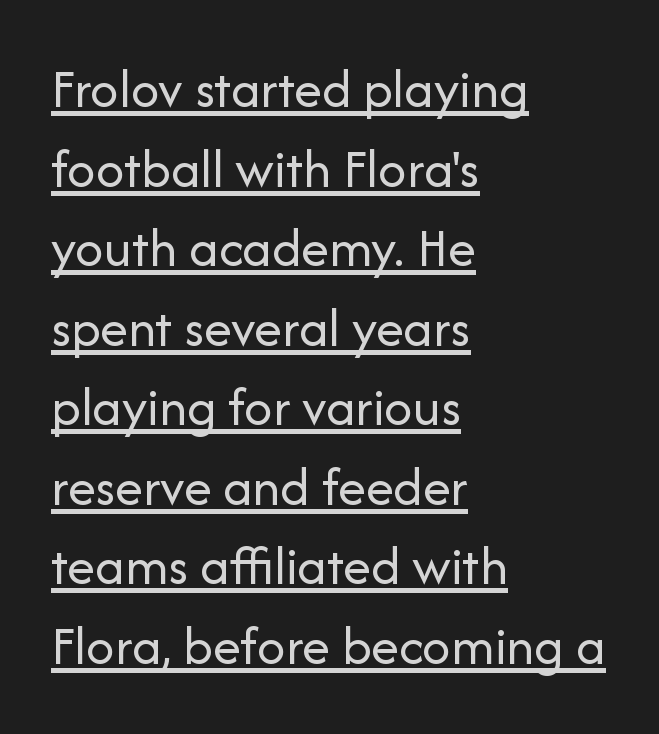
{"serif": "no", "italic": "no", "bold": "no", "weight": "regular", "width": "normal", "stroke_contrast": "low", "x_height": "medium", "monospaced": "no", "underline": "yes", "align": "left", "line_spacing": "normal", "line_spacing_ratio": 1.42, "letter_spacing": "normal", "letter_spacing_em": 0.0, "glyph_px": 56}
